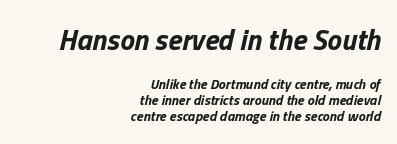
The image shows 29 px bold type, italic (leaning right); set right-aligned, tight line spacing (1.13x), normal letter spacing, not underlined; the first (top) block is 2.07x larger; low stroke contrast and a medium x-height.
